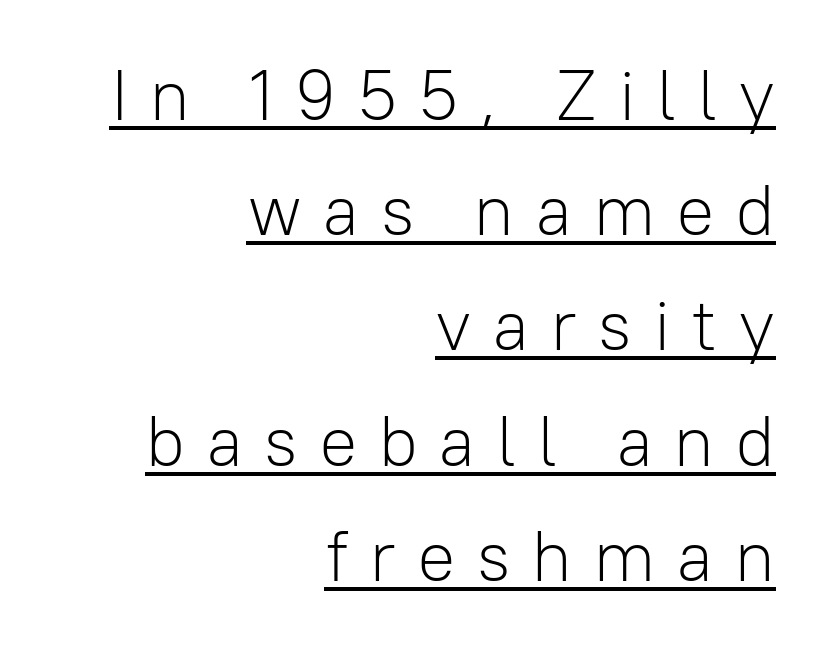
{"serif": "no", "italic": "no", "bold": "no", "weight": "light", "width": "normal", "stroke_contrast": "low", "x_height": "medium", "monospaced": "no", "underline": "yes", "align": "right", "line_spacing": "normal", "line_spacing_ratio": 1.6, "letter_spacing": "wide", "letter_spacing_em": 0.28, "glyph_px": 72}
